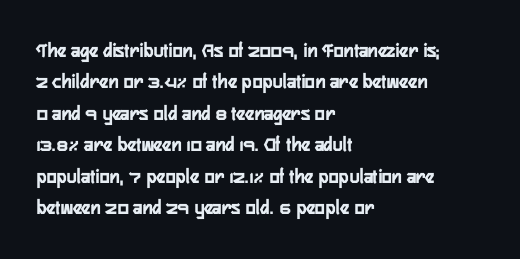
The image shows 21 px bold type, upright; set left-aligned, normal line spacing (1.5x), normal letter spacing, not underlined.
